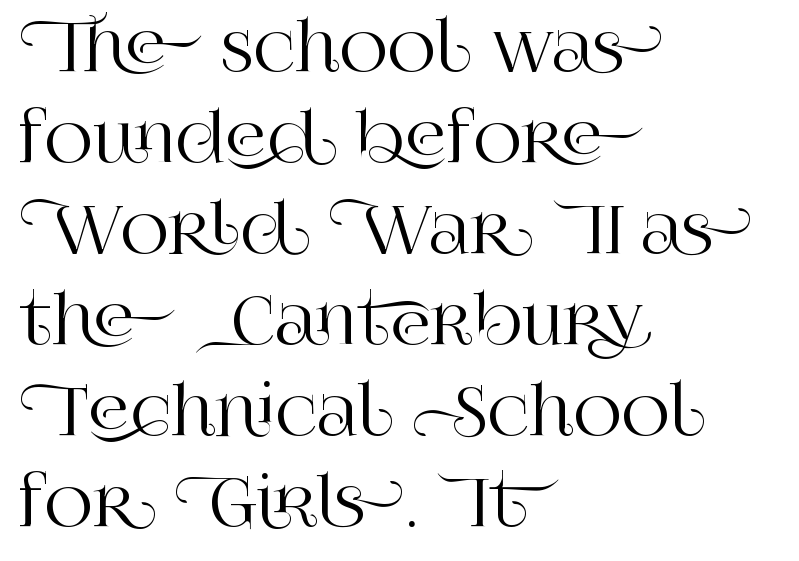
The image shows 66 px serif type, upright; set left-aligned, normal line spacing (1.38x), normal letter spacing, not underlined; high stroke contrast and a large x-height.
